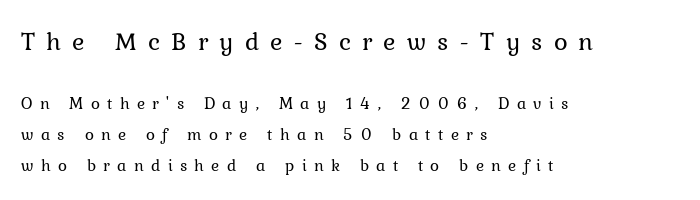
Q: Is the text bold? A: No.
Q: Is the text italic (slanted)? A: No, it is upright.
Q: Is the text underlined? A: No.
Q: How is the paragraph aligned? A: Left-aligned.
Q: Is the spacing between letters normal or unusually wide? A: Unusually wide.
Q: Which block of text is set in a larger size, the first (top) or the second (bottom)? A: The first (top) one.
